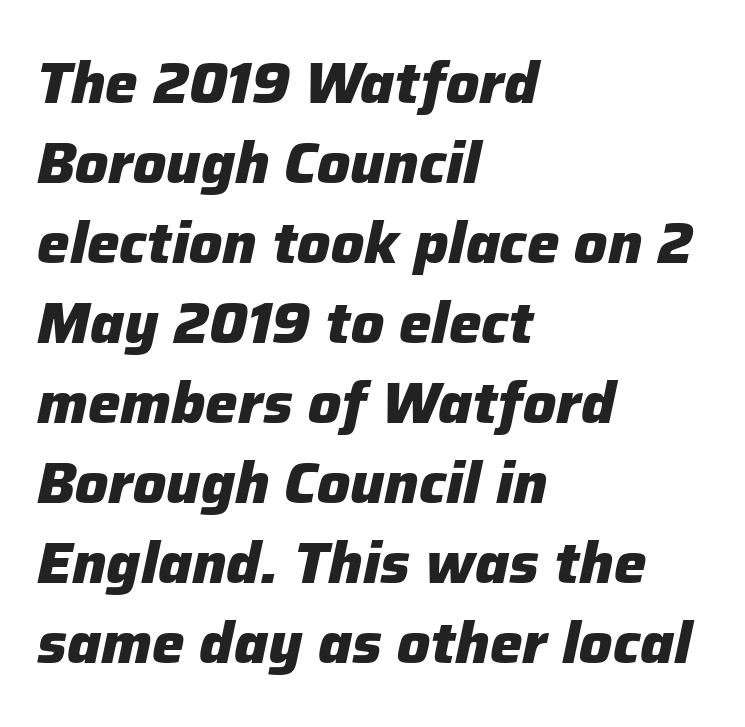
Proportional: the letters do not fall into vertical columns. Does extra space separate the letters? No, they use regular spacing. Typesetter's note: full bold, strokes at maximum text heaviness. The typography opts for an oblique posture over an upright one. This rendering features lettering with no underline.
